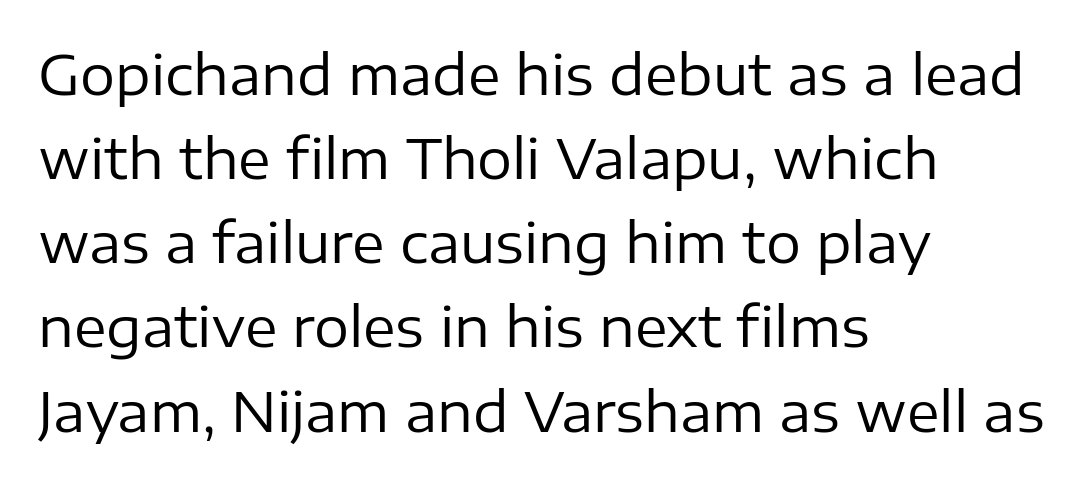
Students, observe: this is what conventionally led text looks like. What stands out about the letter spacing? Nothing — it is the standard amount. Proportional: the letters do not fall into vertical columns. The type family on display is of the sans-serif kind. Glance below the letters and you will spot only blank space.
